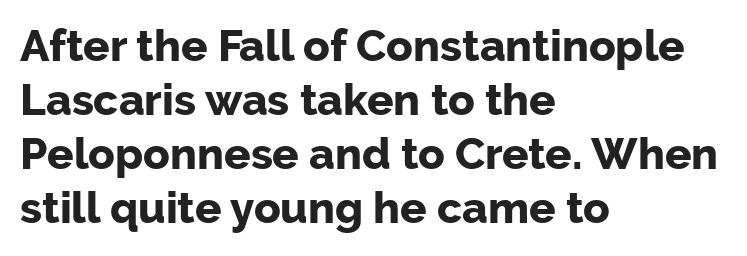
The image shows 44 px bold sans-serif type, upright; set left-aligned, line spacing 1.23x, normal letter spacing, not underlined; low stroke contrast and a medium x-height.
